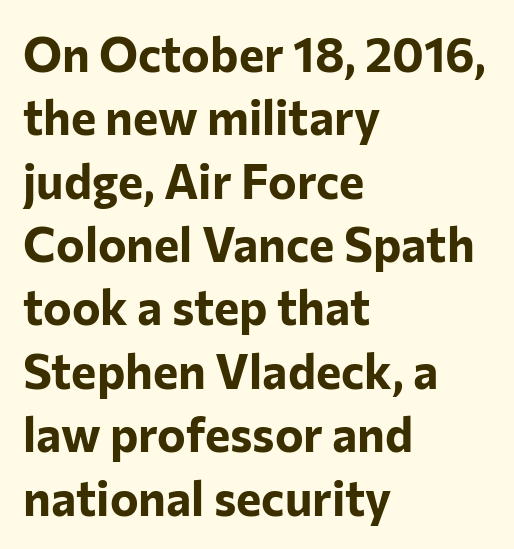
{"serif": "no", "italic": "no", "bold": "yes", "weight": "bold", "width": "normal", "stroke_contrast": "low", "x_height": "medium", "monospaced": "no", "underline": "no", "align": "left", "line_spacing": "normal", "line_spacing_ratio": 1.32, "letter_spacing": "normal", "letter_spacing_em": 0.0, "glyph_px": 48}
